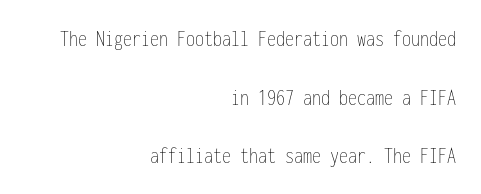
Q: Is the text bold? A: No.
Q: Is the text italic (slanted)? A: No, it is upright.
Q: Is the text underlined? A: No.
Q: How is the paragraph aligned? A: Right-aligned.
Q: Is the spacing between letters normal or unusually wide? A: Normal.
Q: Is the spacing between lines tight, normal or loose? A: Loose.
